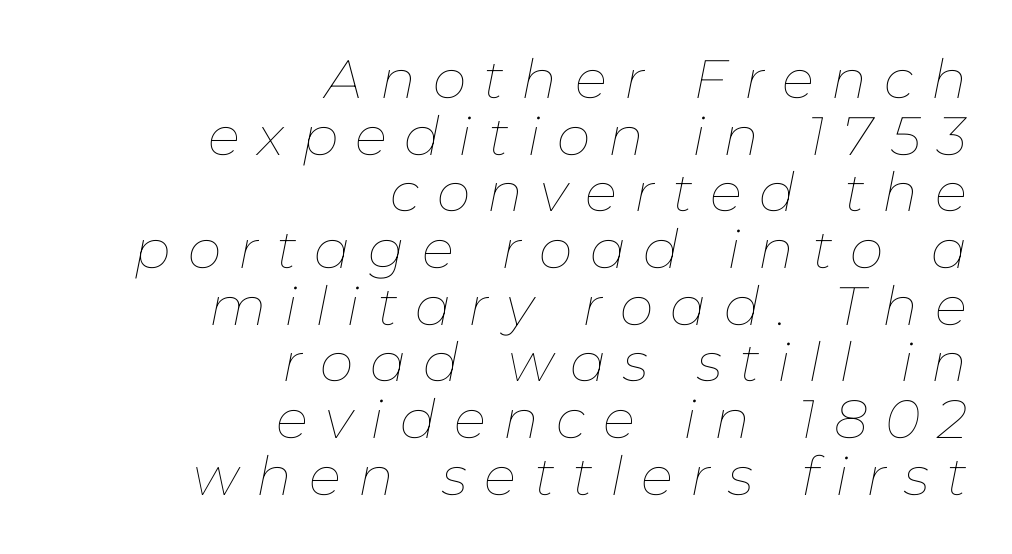
Q: Is the text bold? A: No.
Q: Is the text italic (slanted)? A: Yes, it leans right by about 11 degrees.
Q: Is the text underlined? A: No.
Q: How is the paragraph aligned? A: Right-aligned.
Q: Is the spacing between letters normal or unusually wide? A: Unusually wide.
Q: Is the spacing between lines tight, normal or loose? A: Tight.
Q: Width (condensed, normal, or wide)? A: Normal.
Q: Stroke contrast? A: Low.
Q: x-height? A: Medium.
Q: Monospaced? A: No.
